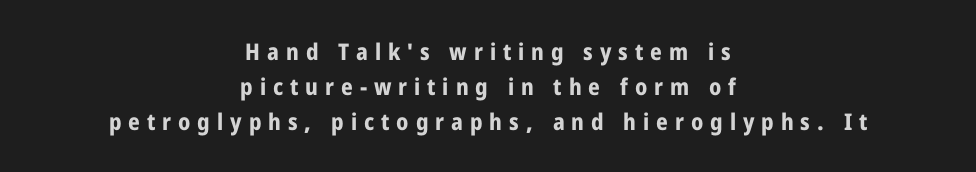
Q: Is the text bold? A: Yes.
Q: Is the text italic (slanted)? A: No, it is upright.
Q: Is the text underlined? A: No.
Q: How is the paragraph aligned? A: Centered.
Q: Is the spacing between letters normal or unusually wide? A: Unusually wide.
Q: Is the spacing between lines tight, normal or loose? A: Normal.
